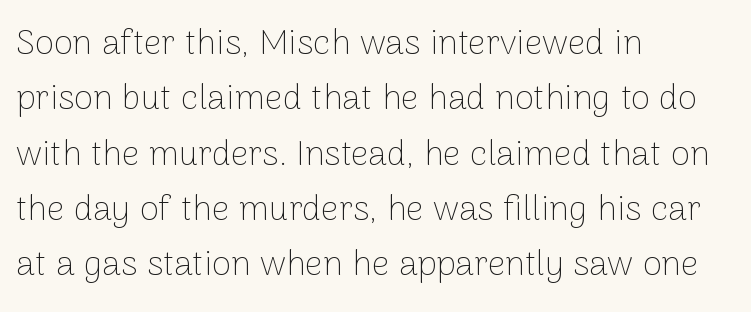
The typeface has the unassuming heft of standard copy or less. Notice how descenders clear the ascenders below comfortably — that's standard leading. Honestly, the letter spacing is just normal — you wouldn't notice it. The lines are quadded left. Designer's note — italics off, roman on.
